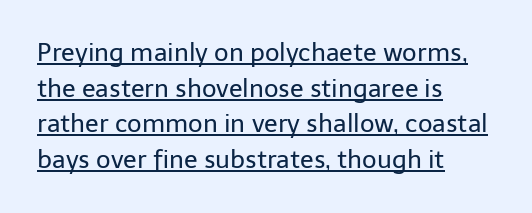
Q: Is the text bold? A: No.
Q: Is the text italic (slanted)? A: No, it is upright.
Q: Is the text underlined? A: Yes.
Q: How is the paragraph aligned? A: Left-aligned.
Q: Is the spacing between letters normal or unusually wide? A: Normal.
Q: Is the spacing between lines tight, normal or loose? A: Normal.
